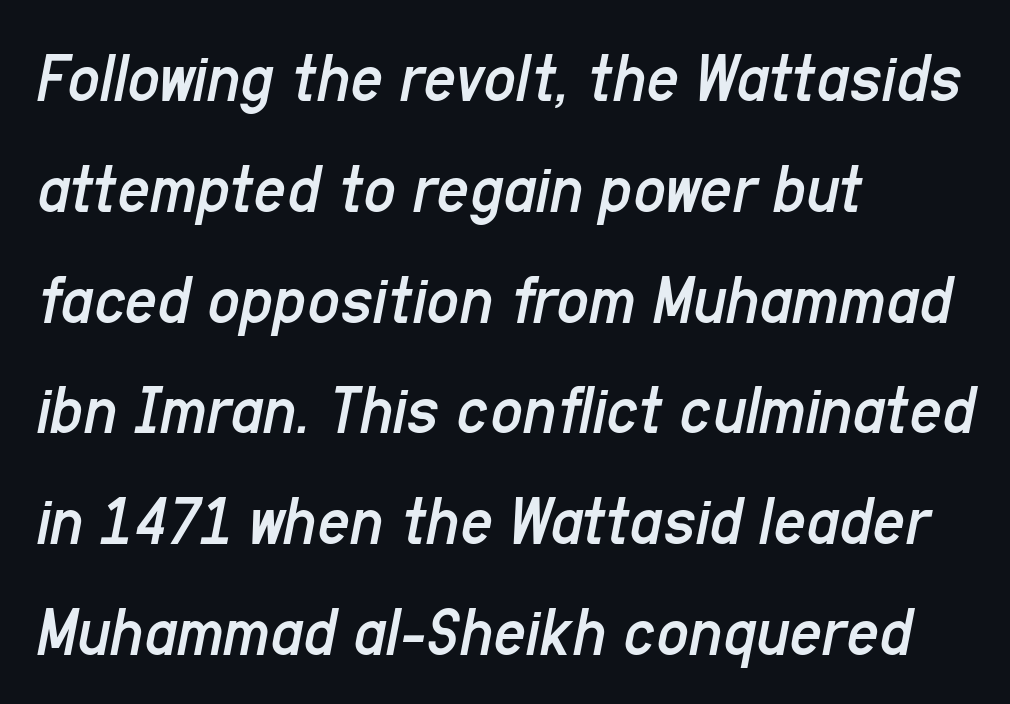
Looking at the ascenders, they clearly lean. Character widths vary here, with narrow letters taking less room than wide ones. Rows of type keep a routine distance in the vertical direction. This is not heavy type; no bold has been used.
